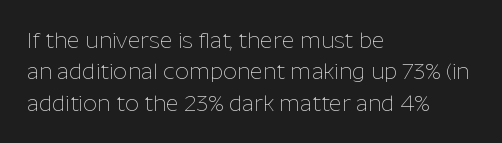
The image shows 22 px text type, upright; set left-aligned, normal line spacing (1.43x), normal letter spacing, not underlined.
